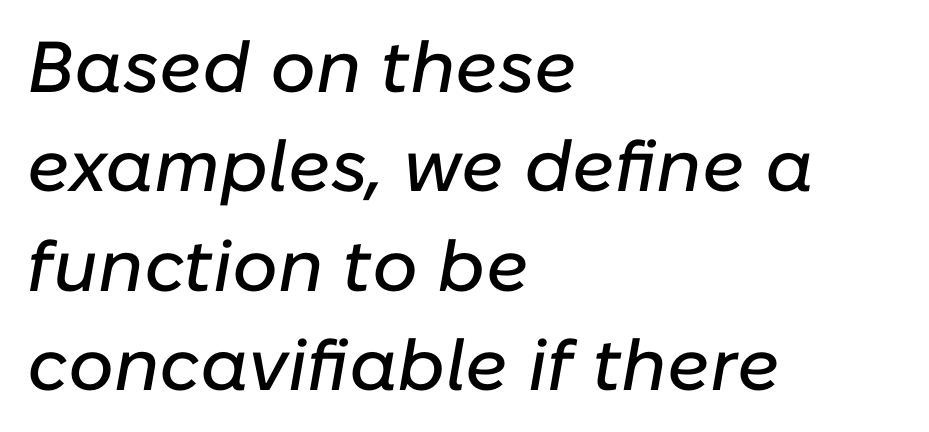
{"italic": "yes", "lean": "right", "slant_degrees": 10, "width": "normal", "stroke_contrast": "low", "x_height": "medium", "monospaced": "no", "underline": "no", "align": "left", "line_spacing": "normal", "line_spacing_ratio": 1.38, "letter_spacing": "normal", "letter_spacing_em": 0.0, "glyph_px": 72}
